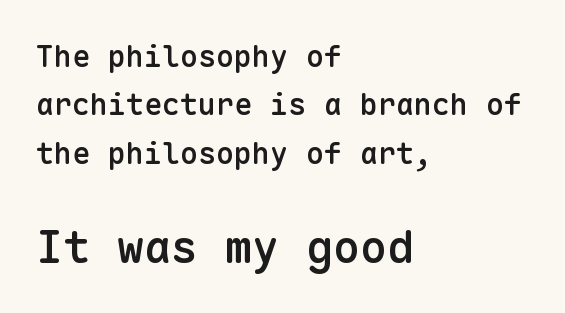
Is the block centered? No — it sits flush against the left margin. Note: no serifs on the glyphs. Notice the strokes are somewhat thickened but not fully heavy: this is a semibold. The more generous point size was reserved for the lower chunk. Vertically, the passage feels balanced, rows spaced as you'd expect. Is the letter spacing exaggerated? No — it looks like the ordinary default.
